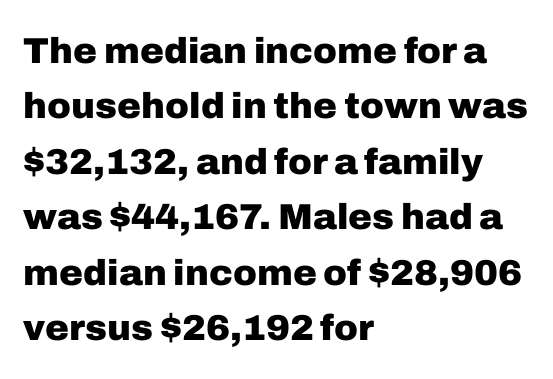
The image shows 36 px heavy sans-serif type, upright; set left-aligned, normal line spacing (1.54x), normal letter spacing, not underlined; low stroke contrast and a medium x-height.
